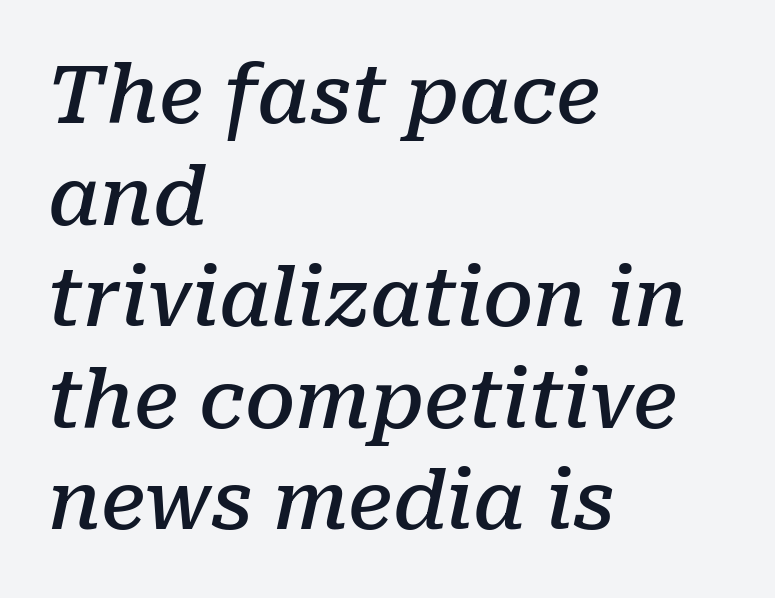
Q: Is the text bold? A: Semi-bold.
Q: Is the text italic (slanted)? A: Yes, it leans right by about 10 degrees.
Q: Is the typeface a serif or a sans-serif typeface? A: Serif.
Q: Is the text underlined? A: No.
Q: How is the paragraph aligned? A: Left-aligned.
Q: Is the spacing between letters normal or unusually wide? A: Normal.
Q: Is the spacing between lines tight, normal or loose? A: Normal.
Q: Width (condensed, normal, or wide)? A: Normal.
Q: Stroke contrast? A: Low.
Q: x-height? A: Medium.
Q: Monospaced? A: No.
